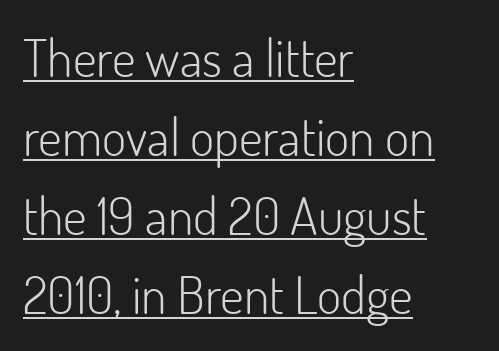
{"serif": "no", "italic": "no", "bold": "no", "weight": "light", "width": "normal", "stroke_contrast": "low", "x_height": "small", "monospaced": "no", "underline": "yes", "align": "left", "line_spacing": "normal", "line_spacing_ratio": 1.52, "letter_spacing": "normal", "letter_spacing_em": 0.0, "glyph_px": 52}
